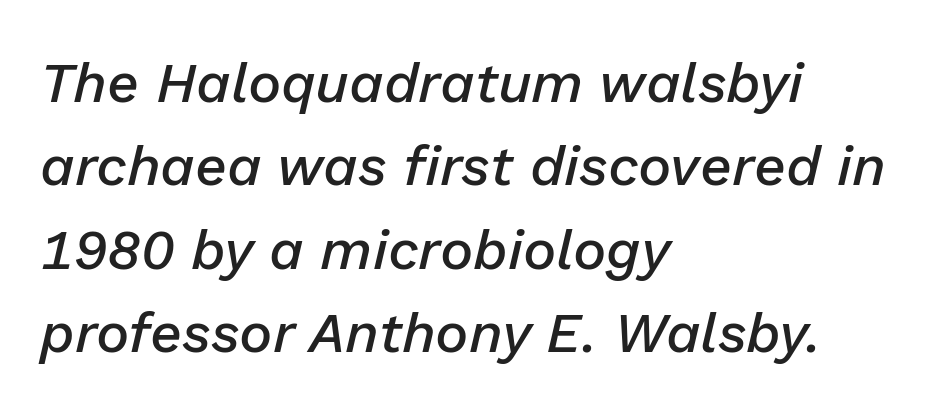
Q: Is the text bold? A: Semi-bold.
Q: Is the text italic (slanted)? A: Yes, it leans right by about 13 degrees.
Q: Is the text underlined? A: No.
Q: How is the paragraph aligned? A: Left-aligned.
Q: Is the spacing between letters normal or unusually wide? A: Normal.
Q: Is the spacing between lines tight, normal or loose? A: Normal.
Q: Width (condensed, normal, or wide)? A: Normal.
Q: Stroke contrast? A: Low.
Q: x-height? A: Medium.
Q: Monospaced? A: No.
